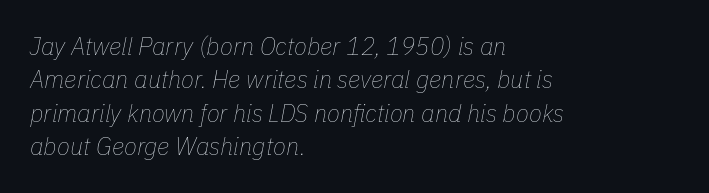
Q: Is the text bold? A: No.
Q: Is the text italic (slanted)? A: Yes, it leans right by about 11 degrees.
Q: Is the text underlined? A: No.
Q: How is the paragraph aligned? A: Left-aligned.
Q: Is the spacing between letters normal or unusually wide? A: Normal.
Q: Is the spacing between lines tight, normal or loose? A: Normal.
